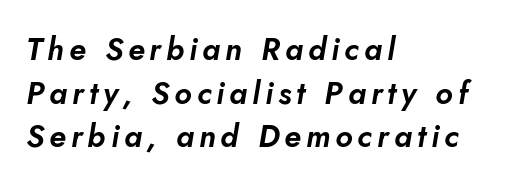
Q: Is the text italic (slanted)? A: Yes, it leans right by about 5 degrees.
Q: Is the text underlined? A: No.
Q: How is the paragraph aligned? A: Left-aligned.
Q: Is the spacing between lines tight, normal or loose? A: Normal.
Q: Width (condensed, normal, or wide)? A: Normal.
Q: Stroke contrast? A: Low.
Q: x-height? A: Small.
Q: Monospaced? A: No.
